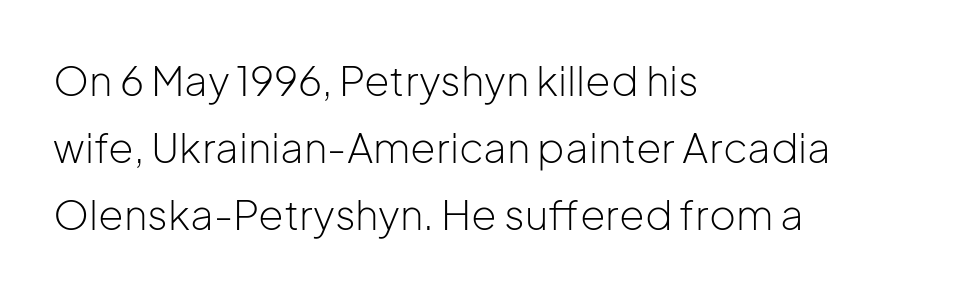
Check under the words: just untouched page. Is there any slant? The stems are plumb. The letters advance in unequal steps, a hallmark of proportional type. The passage shown is typeset with a sans-serif family. Does the leading feel generous? No, just average. Tracking here is standard; glyphs follow each other at the usual distance.
